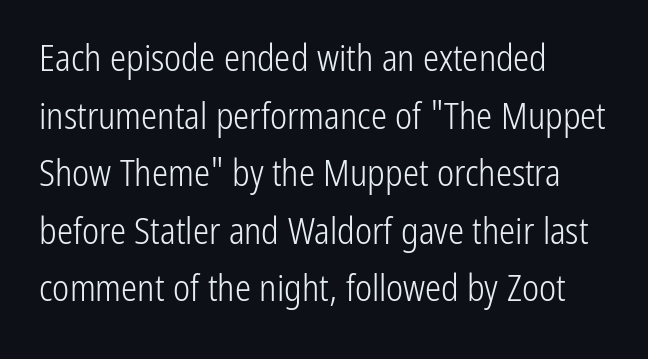
The image shows 36 px light, condensed sans-serif type, upright; set left-aligned, normal line spacing (1.6x), normal letter spacing, not underlined; low stroke contrast and a medium x-height.
